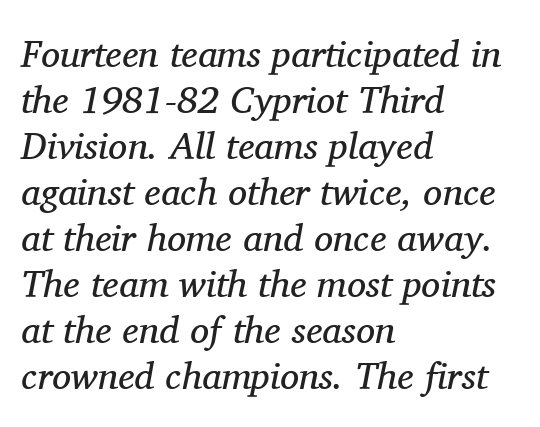
Look at the bottom of the vertical strokes: they flare into serifs here. Think standard paragraph weight, or any step lighter than that. Notice how the passage keeps a crisp vertical edge on the left only. Character widths vary here, with narrow letters taking less room than wide ones. The typography opts for an oblique posture over an upright one.
